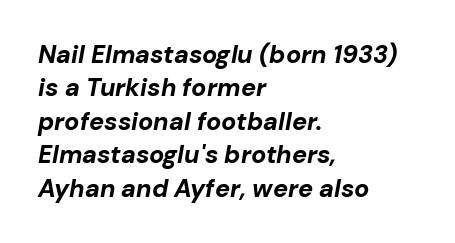
The image shows 25 px bold type, italic (leaning right); set left-aligned, normal line spacing (1.34x), normal letter spacing, not underlined.
